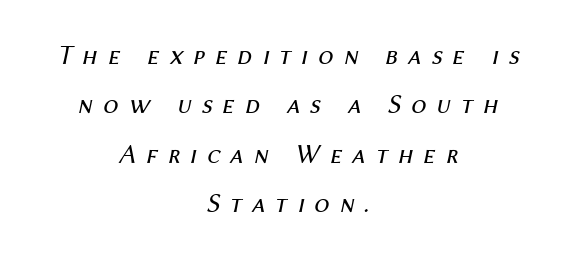
Q: Is the text bold? A: No.
Q: Is the text italic (slanted)? A: Yes, it leans right by about 12 degrees.
Q: Is the text underlined? A: No.
Q: How is the paragraph aligned? A: Centered.
Q: Is the spacing between letters normal or unusually wide? A: Unusually wide.
